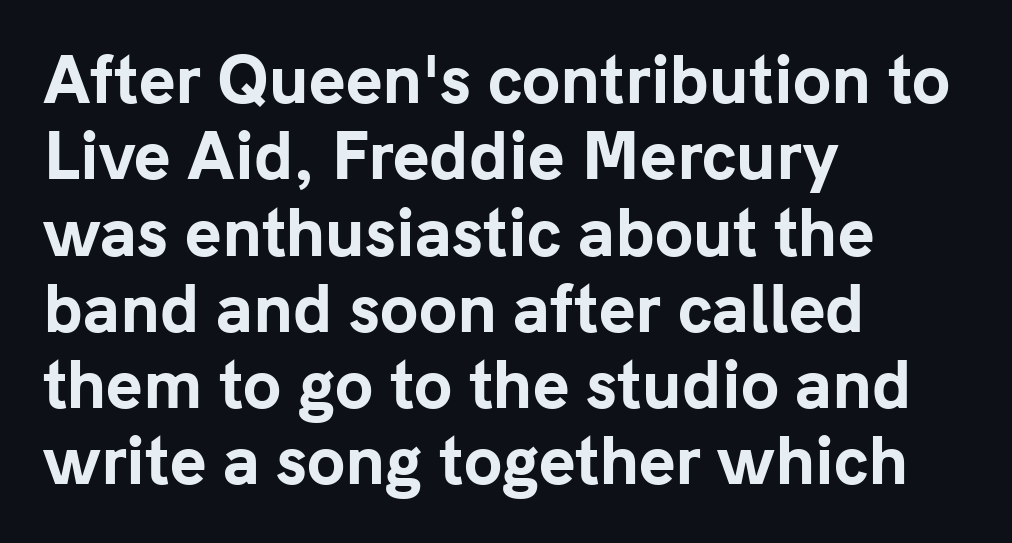
The image shows 62 px bold sans-serif type, upright; set left-aligned, line spacing 1.23x, normal letter spacing, not underlined; low stroke contrast and a medium x-height.
